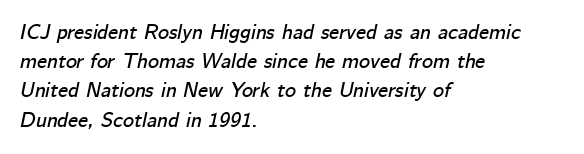
This block has exactly the height ordinary leading produces. The passage is arranged the way most books set body copy — flush left. Default kerning and tracking; the words read as compact shapes. The glyphs are unaccompanied by any horizontal stroke below them.
